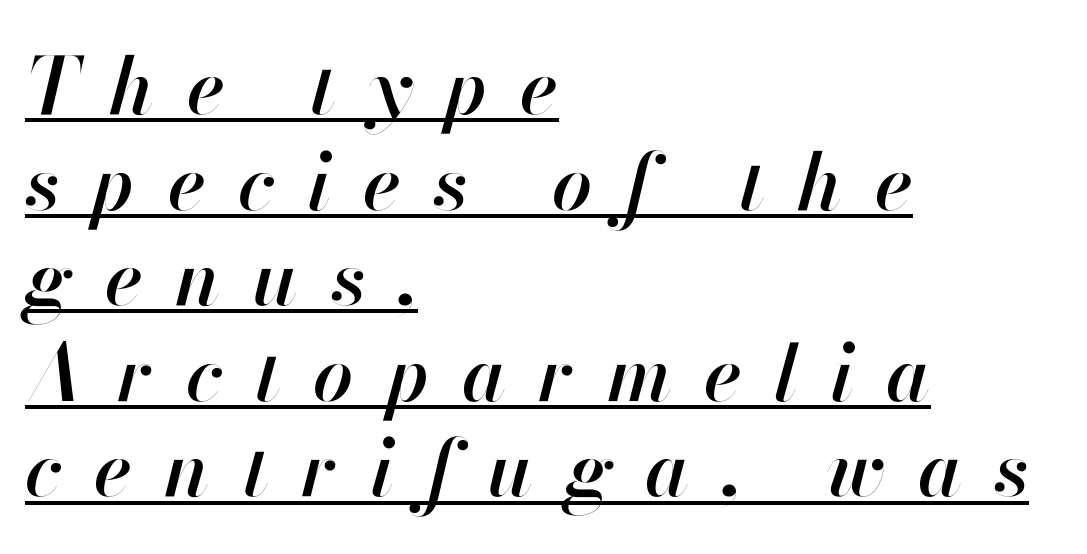
The image shows 79 px semibold type, italic (leaning right); set left-aligned, line spacing 1.21x, unusually wide letter spacing (+0.41 em), underlined; high stroke contrast and a small x-height.
